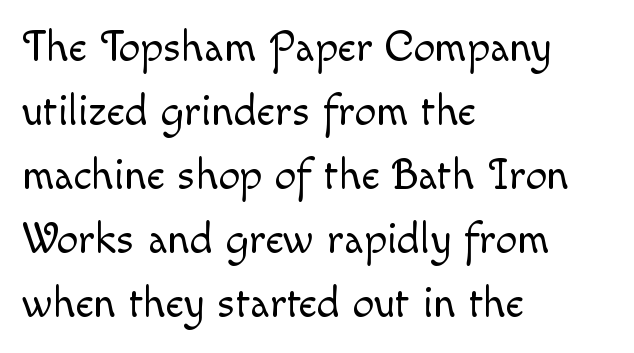
The image shows 43 px light type, upright; set left-aligned, normal line spacing (1.49x), normal letter spacing, not underlined; a small x-height.
